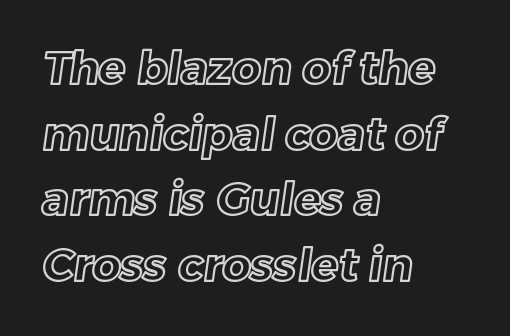
{"width": "normal", "x_height": "medium", "monospaced": "no", "underline": "no", "align": "left", "line_spacing": "normal", "line_spacing_ratio": 1.46, "letter_spacing": "normal", "letter_spacing_em": 0.0, "glyph_px": 45}
